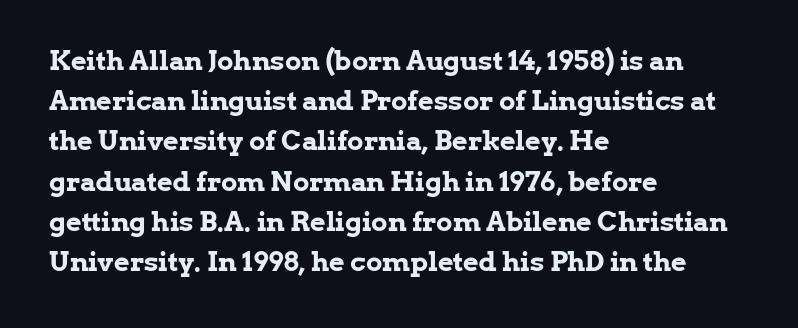
{"italic": "no", "bold": "yes", "underline": "no", "align": "left", "line_spacing": "normal", "line_spacing_ratio": 1.49, "letter_spacing": "normal", "letter_spacing_em": 0.0, "glyph_px": 27}
